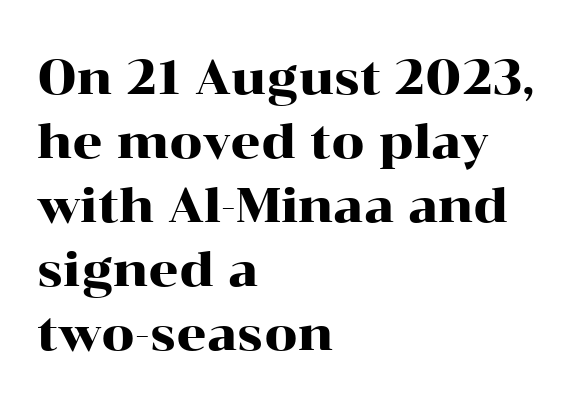
Q: Is the text italic (slanted)? A: No, it is upright.
Q: Is the typeface a serif or a sans-serif typeface? A: Serif.
Q: Is the text underlined? A: No.
Q: How is the paragraph aligned? A: Left-aligned.
Q: Is the spacing between letters normal or unusually wide? A: Normal.
Q: Is the spacing between lines tight, normal or loose? A: Normal.
Q: Width (condensed, normal, or wide)? A: Wide.
Q: Stroke contrast? A: High.
Q: x-height? A: Medium.
Q: Monospaced? A: No.
